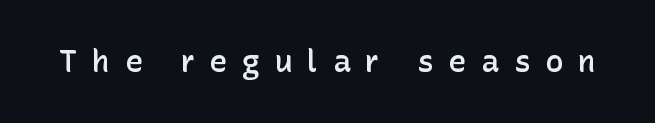
{"serif": "no", "italic": "no", "bold": "semi", "weight": "semibold", "width": "normal", "stroke_contrast": "low", "x_height": "medium", "monospaced": "no", "underline": "no", "letter_spacing": "wide", "letter_spacing_em": 0.49, "glyph_px": 30}
